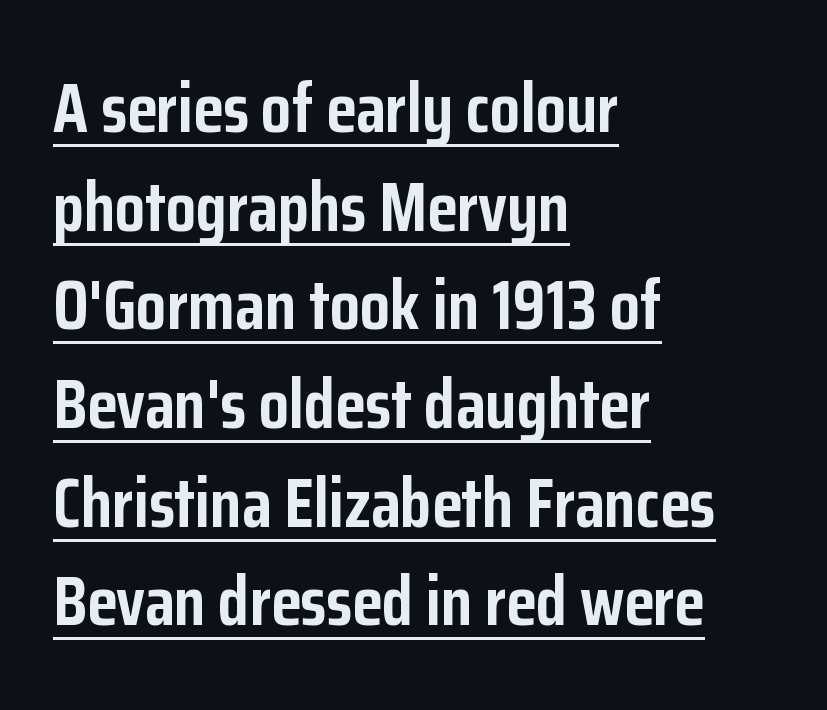
Q: Is the text bold? A: Yes.
Q: Is the text italic (slanted)? A: No, it is upright.
Q: Is the typeface a serif or a sans-serif typeface? A: Sans-serif.
Q: Is the text underlined? A: Yes.
Q: How is the paragraph aligned? A: Left-aligned.
Q: Is the spacing between letters normal or unusually wide? A: Normal.
Q: Is the spacing between lines tight, normal or loose? A: Normal.
Q: Width (condensed, normal, or wide)? A: Condensed.
Q: Stroke contrast? A: Low.
Q: x-height? A: Medium.
Q: Monospaced? A: No.
